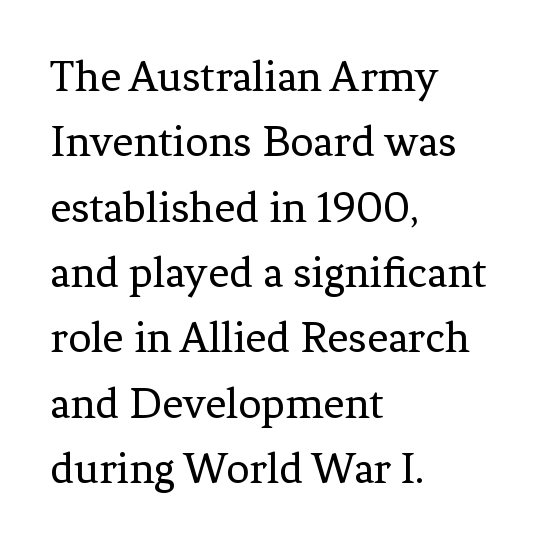
The image shows 46 px regular-weight serif type, upright; set left-aligned, normal line spacing (1.42x), normal letter spacing, not underlined; low stroke contrast and a medium x-height.
